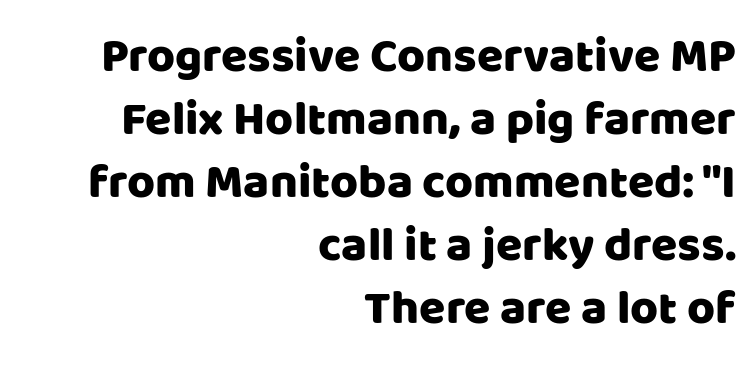
The image shows 48 px sans-serif type, upright; set right-aligned, normal line spacing (1.31x), normal letter spacing, not underlined; low stroke contrast and a large x-height.
